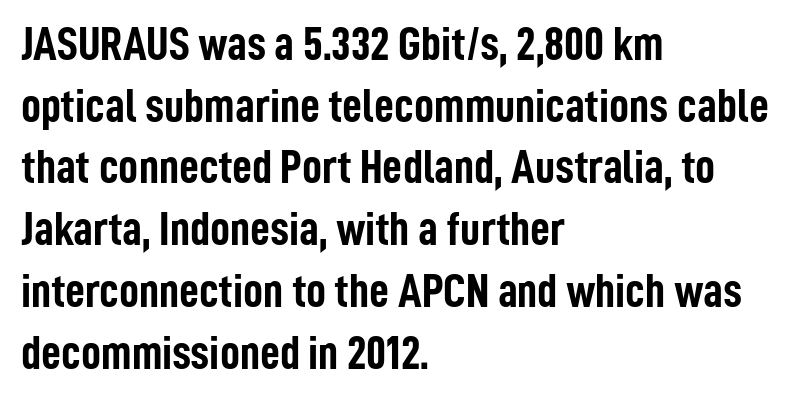
{"serif": "no", "italic": "no", "bold": "yes", "weight": "semibold", "width": "condensed", "stroke_contrast": "low", "x_height": "medium", "monospaced": "no", "underline": "no", "align": "left", "line_spacing": "normal", "line_spacing_ratio": 1.26, "letter_spacing": "normal", "letter_spacing_em": 0.0, "glyph_px": 49}
